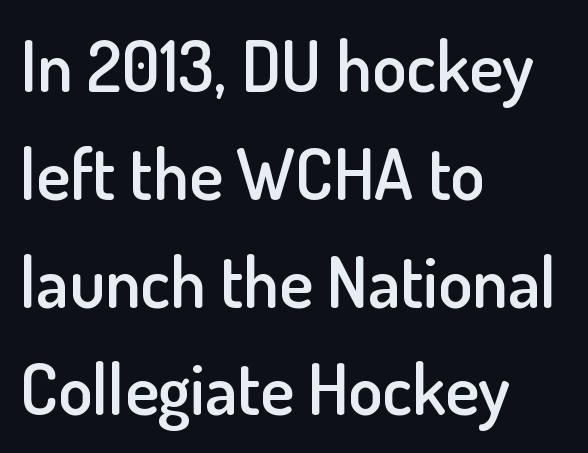
Q: Is the text bold? A: Semi-bold.
Q: Is the text italic (slanted)? A: No, it is upright.
Q: Is the typeface a serif or a sans-serif typeface? A: Sans-serif.
Q: Is the text underlined? A: No.
Q: How is the paragraph aligned? A: Left-aligned.
Q: Is the spacing between letters normal or unusually wide? A: Normal.
Q: Is the spacing between lines tight, normal or loose? A: Normal.
Q: Width (condensed, normal, or wide)? A: Normal.
Q: Stroke contrast? A: Low.
Q: x-height? A: Small.
Q: Monospaced? A: No.
